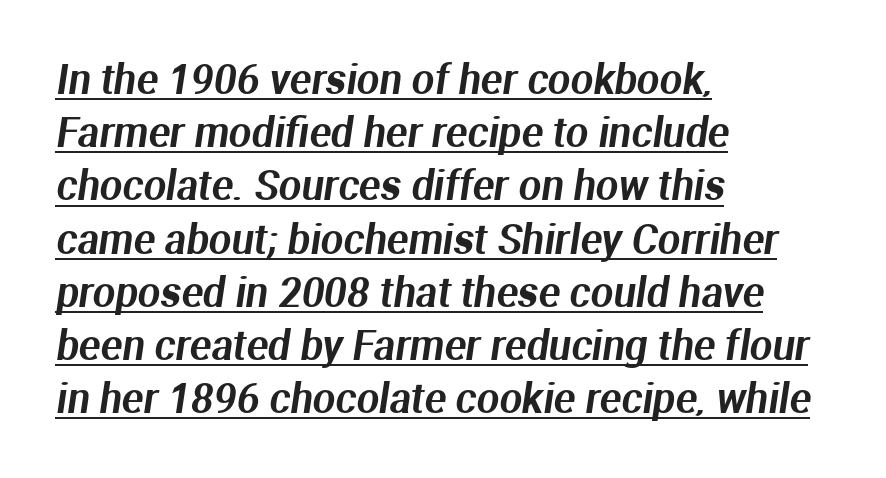
The image shows 40 px sans-serif type; set left-aligned, normal line spacing (1.33x), normal letter spacing, underlined; medium stroke contrast and a medium x-height.
